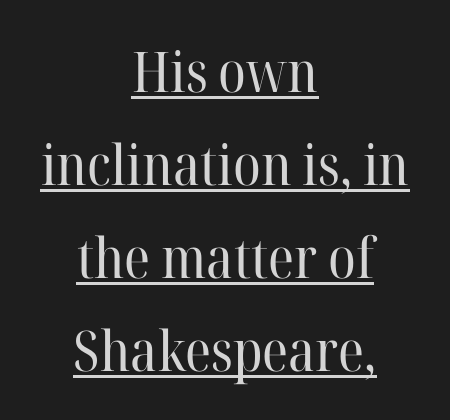
The setting favours the middle, as headings and verse often do. Ascenders rise straight up at ninety degrees. Leading matches the norm, producing a regular column. A typesetter would label this face a serif. Every word sits above its own underline.
